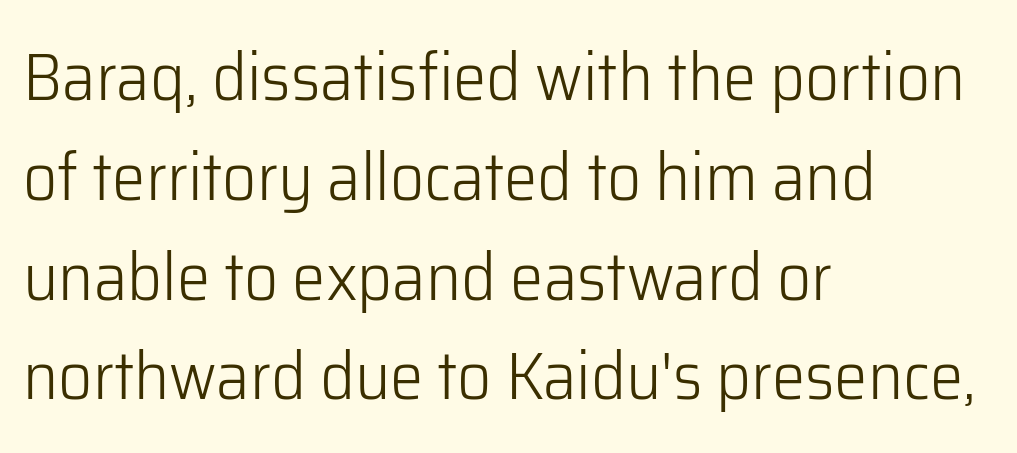
Q: Is the text bold? A: No.
Q: Is the text italic (slanted)? A: No, it is upright.
Q: Is the typeface a serif or a sans-serif typeface? A: Sans-serif.
Q: Is the text underlined? A: No.
Q: How is the paragraph aligned? A: Left-aligned.
Q: Is the spacing between letters normal or unusually wide? A: Normal.
Q: Is the spacing between lines tight, normal or loose? A: Normal.
Q: Width (condensed, normal, or wide)? A: Normal.
Q: Stroke contrast? A: Low.
Q: x-height? A: Medium.
Q: Monospaced? A: No.
